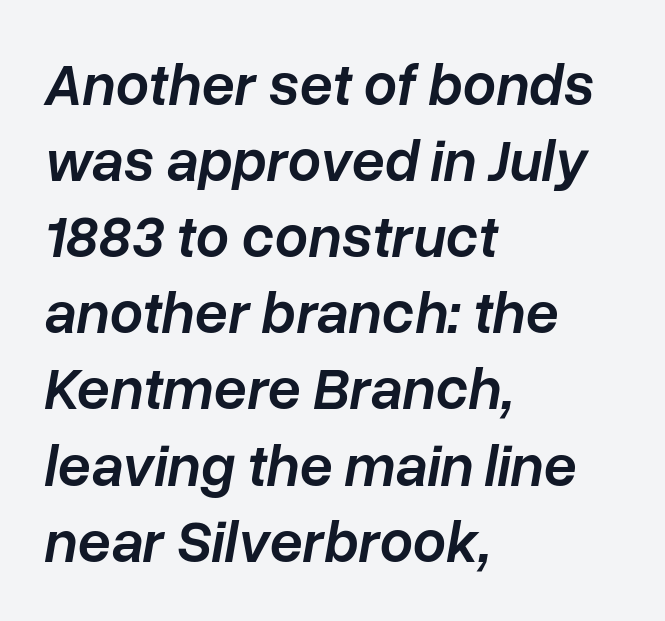
The image shows 59 px semibold type, italic (leaning right); set left-aligned, normal line spacing (1.29x), normal letter spacing, not underlined; low stroke contrast and a medium x-height.
